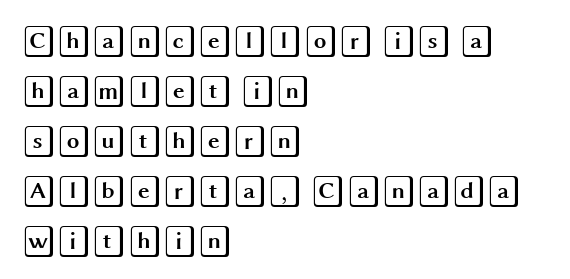
Q: Is the text italic (slanted)? A: No, it is upright.
Q: Is the text underlined? A: No.
Q: How is the paragraph aligned? A: Left-aligned.
Q: Is the spacing between letters normal or unusually wide? A: Normal.
Q: Is the spacing between lines tight, normal or loose? A: Normal.
Q: Width (condensed, normal, or wide)? A: Wide.
Q: x-height? A: Large.
